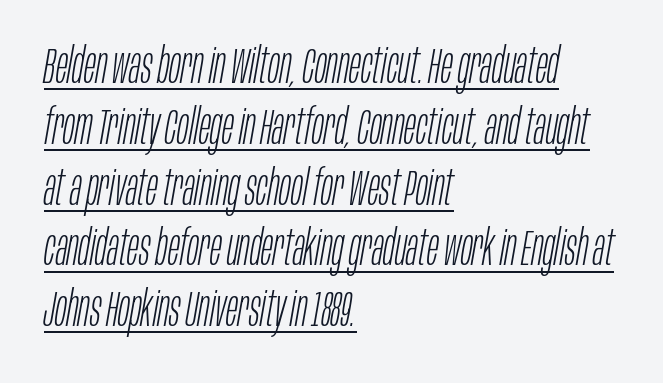
The image shows 49 px light, condensed type, italic (leaning right); set left-aligned, line spacing 1.24x, normal letter spacing, underlined; low stroke contrast and a large x-height.
